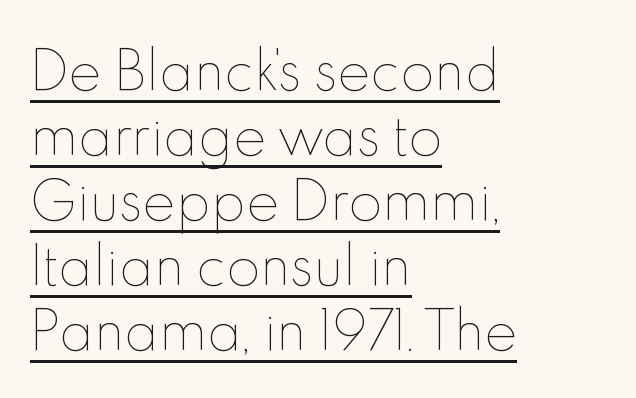
{"italic": "no", "bold": "no", "weight": "thin", "width": "normal", "x_height": "small", "monospaced": "no", "underline": "yes", "align": "left", "line_spacing": "normal", "line_spacing_ratio": 1.3, "letter_spacing": "normal", "letter_spacing_em": 0.0, "glyph_px": 50}
